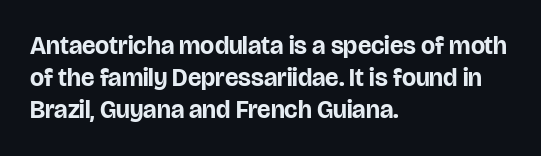
The image shows 25 px bold type, upright; set left-aligned, normal line spacing (1.29x), normal letter spacing, not underlined.
